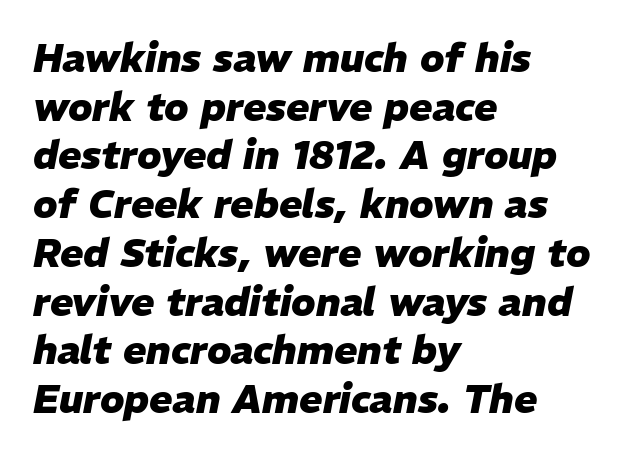
Look at the stroke-to-counter ratio: heavy, a bold. Posture: slanted. The rendering keeps characters at their native spacing. The passage is arranged the way most books set body copy — flush left. The designer left line spacing at the default. Is this a fixed-width face? No — the glyphs have proportional, varying widths.
